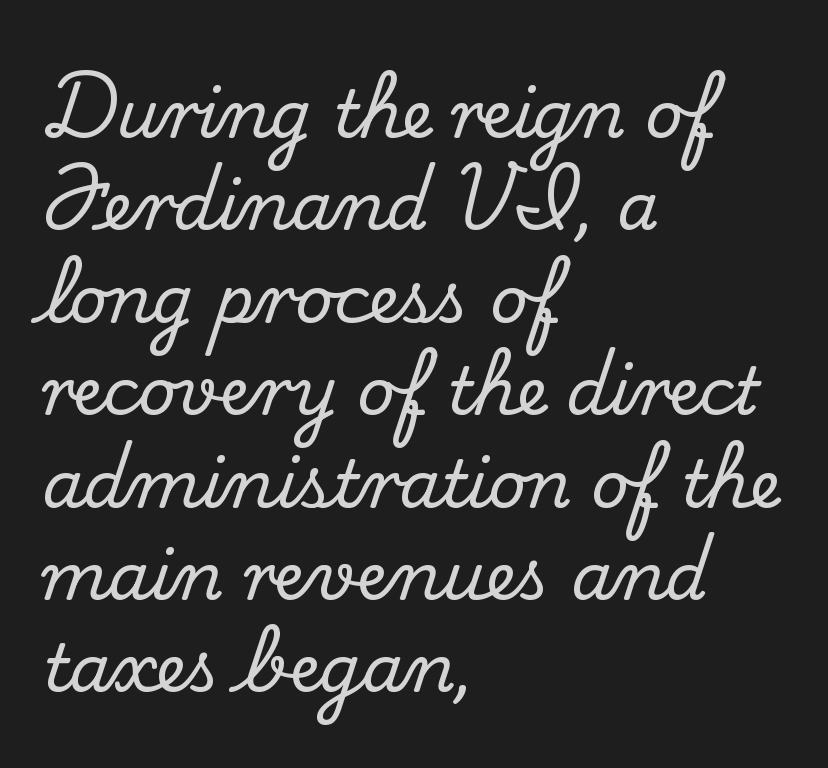
{"serif": "yes", "width": "normal", "stroke_contrast": "medium", "x_height": "small", "monospaced": "no", "underline": "no", "align": "left", "line_spacing": "normal", "line_spacing_ratio": 1.4, "letter_spacing": "normal", "letter_spacing_em": 0.0, "glyph_px": 66}
